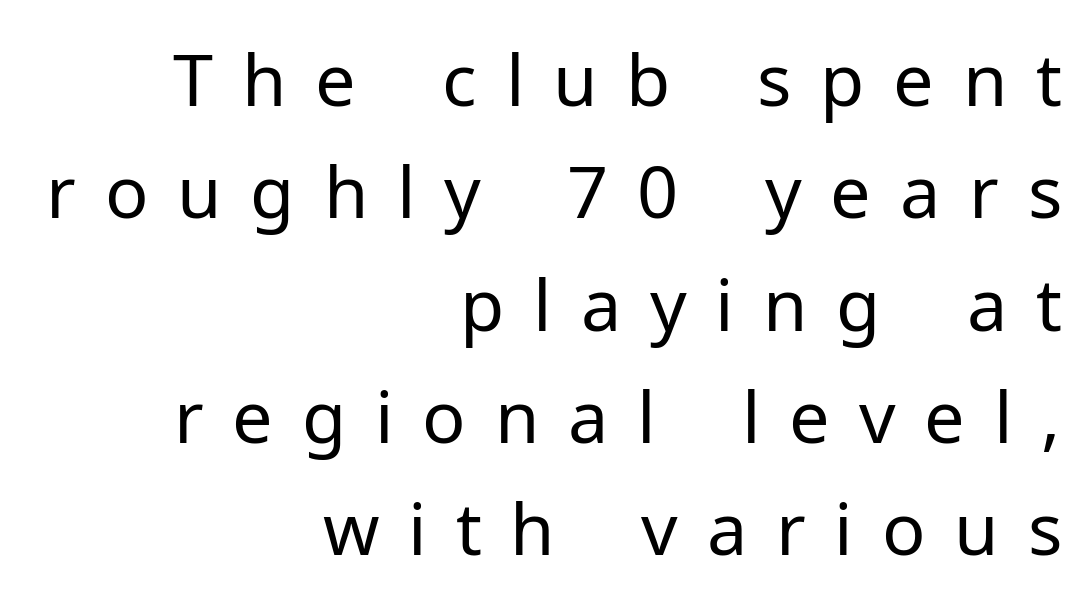
The words here are not underlined. Every character sits straight up, as roman type does. Casual observation: everything's shoved over to the right. These lines have a slow, spaced-out rhythm from letter to letter. You could not count columns in this text — the font is proportionally spaced. These lines are composed in type without serifs.
